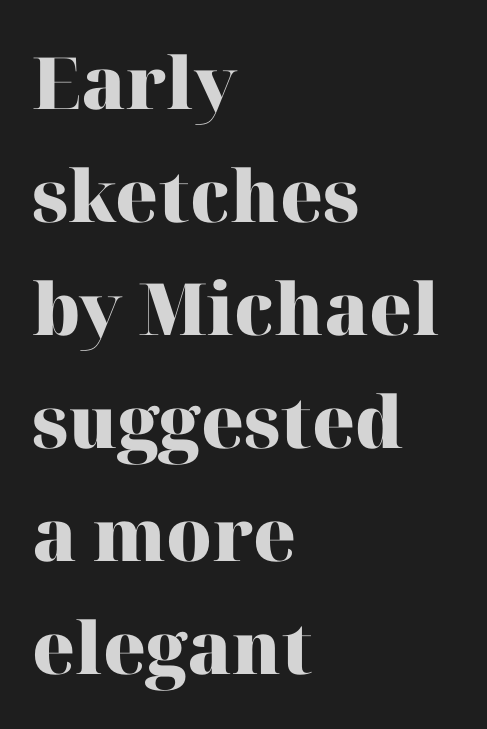
Q: Is the text bold? A: Yes.
Q: Is the text italic (slanted)? A: No, it is upright.
Q: Is the typeface a serif or a sans-serif typeface? A: Serif.
Q: Is the text underlined? A: No.
Q: How is the paragraph aligned? A: Left-aligned.
Q: Is the spacing between letters normal or unusually wide? A: Normal.
Q: Is the spacing between lines tight, normal or loose? A: Normal.
Q: Width (condensed, normal, or wide)? A: Normal.
Q: Stroke contrast? A: High.
Q: x-height? A: Medium.
Q: Monospaced? A: No.
